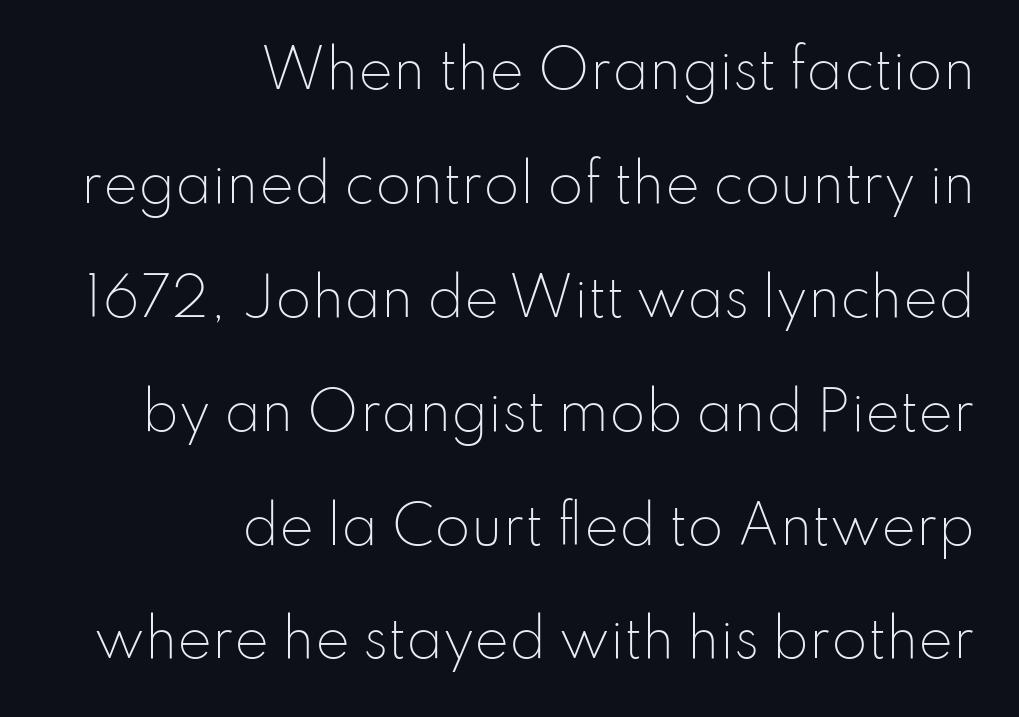
Line endings align vertically; line beginnings do not. The letterforms sit shoulder to shoulder at normal distance. Do the characters align in a grid? No, the font is proportional. The cut favours lightness, reaching ordinary text weight at its darkest. Nope, not italic — everything's standing straight.
